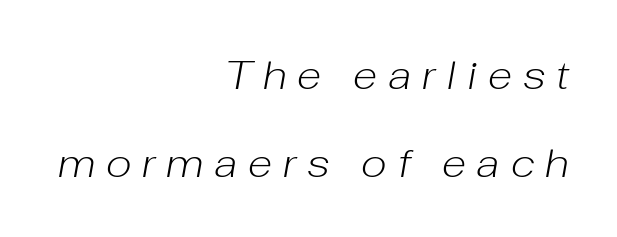
{"italic": "yes", "lean": "right", "slant_degrees": 10, "bold": "no", "weight": "light", "width": "normal", "stroke_contrast": "low", "x_height": "medium", "monospaced": "no", "underline": "no", "align": "right", "line_spacing": "loose", "line_spacing_ratio": 2.2, "letter_spacing": "wide", "letter_spacing_em": 0.27, "glyph_px": 40}
